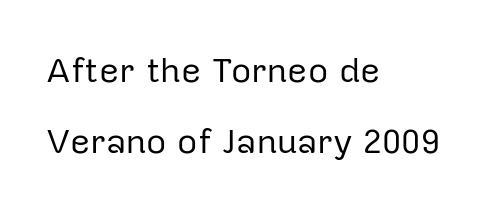
{"serif": "no", "italic": "no", "bold": "no", "weight": "regular", "width": "normal", "stroke_contrast": "low", "x_height": "medium", "monospaced": "no", "underline": "no", "align": "left", "line_spacing": "loose", "line_spacing_ratio": 2.02, "letter_spacing": "normal", "letter_spacing_em": 0.0, "glyph_px": 35}
